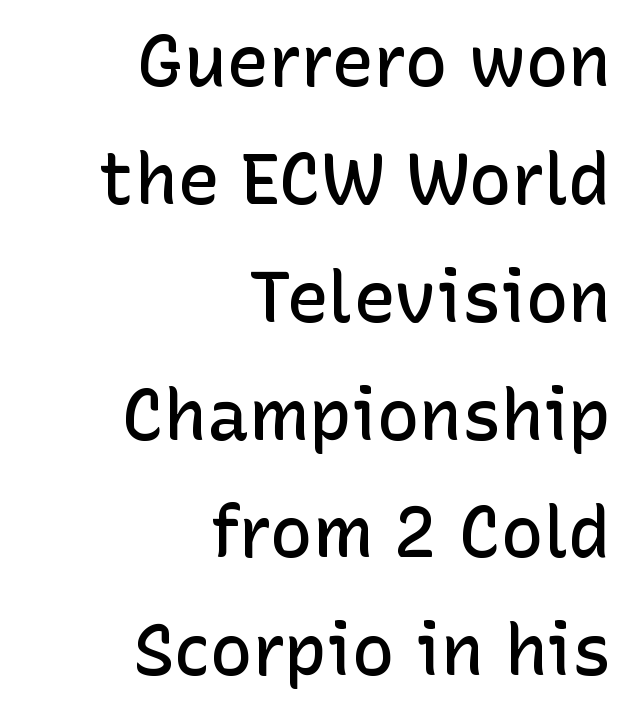
Q: Is the text bold? A: Semi-bold.
Q: Is the text italic (slanted)? A: No, it is upright.
Q: Is the typeface a serif or a sans-serif typeface? A: Sans-serif.
Q: Is the text underlined? A: No.
Q: How is the paragraph aligned? A: Right-aligned.
Q: Is the spacing between letters normal or unusually wide? A: Normal.
Q: Is the spacing between lines tight, normal or loose? A: Normal.
Q: Width (condensed, normal, or wide)? A: Normal.
Q: Stroke contrast? A: Low.
Q: x-height? A: Medium.
Q: Monospaced? A: No.
